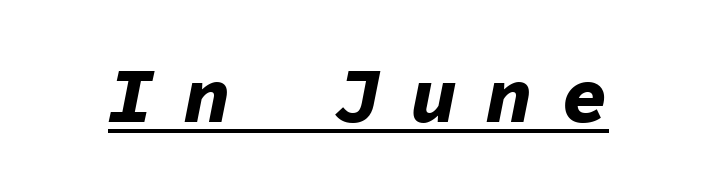
{"italic": "yes", "lean": "right", "slant_degrees": 11, "bold": "yes", "weight": "bold", "width": "normal", "stroke_contrast": "low", "x_height": "medium", "monospaced": "yes", "underline": "yes", "letter_spacing": "wide", "letter_spacing_em": 0.37, "glyph_px": 78}
